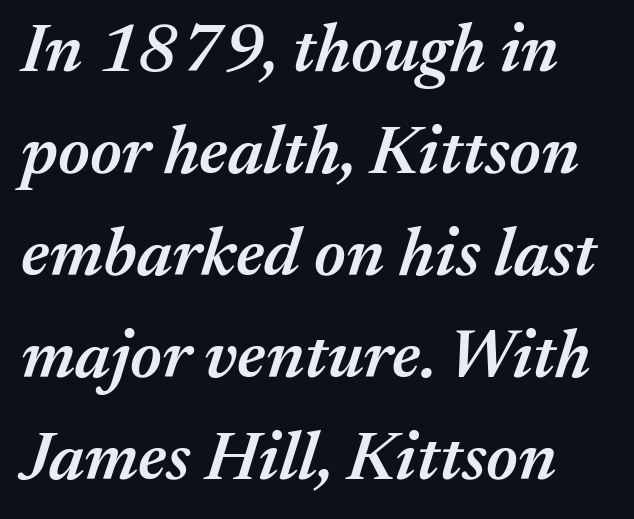
{"italic": "yes", "lean": "right", "slant_degrees": 17, "bold": "semi", "weight": "semibold", "width": "normal", "stroke_contrast": "medium", "x_height": "medium", "monospaced": "no", "underline": "no", "line_spacing": "normal", "line_spacing_ratio": 1.5, "letter_spacing": "normal", "letter_spacing_em": 0.0, "glyph_px": 68}
